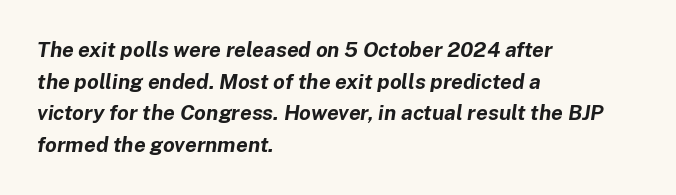
Has an underline been added? It has not. The compositor pushed each line to the left boundary. Designer's note — italics engaged. The block of text has a typical density, with ordinary space between rows. The glyphs have the mass of a bold cut. A typesetter would call this zero additional tracking.
